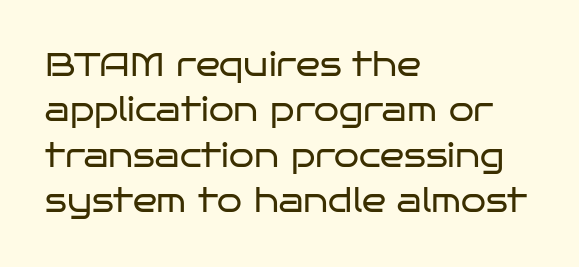
The image shows 32 px regular-weight, wide sans-serif type, upright; set left-aligned, normal line spacing (1.42x), normal letter spacing, not underlined; low stroke contrast and a large x-height.
